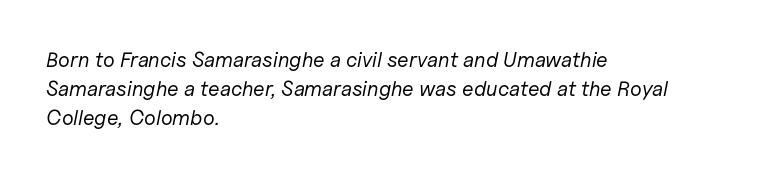
Q: Is the text bold? A: No.
Q: Is the text italic (slanted)? A: Yes, it leans right by about 11 degrees.
Q: Is the text underlined? A: No.
Q: How is the paragraph aligned? A: Left-aligned.
Q: Is the spacing between letters normal or unusually wide? A: Normal.
Q: Is the spacing between lines tight, normal or loose? A: Normal.
